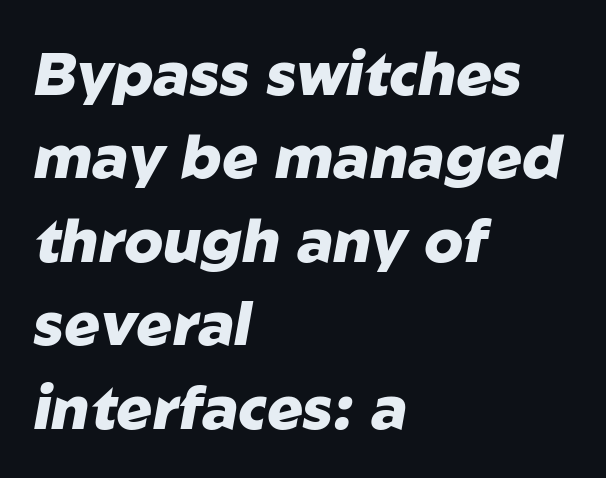
The image shows 60 px heavy type, italic (leaning right); set left-aligned, normal line spacing (1.39x), normal letter spacing, not underlined; low stroke contrast and a medium x-height.
